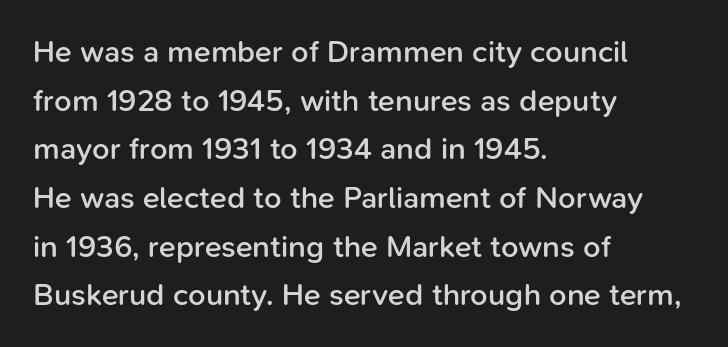
Q: Is the text bold? A: Semi-bold.
Q: Is the text italic (slanted)? A: No, it is upright.
Q: Is the typeface a serif or a sans-serif typeface? A: Sans-serif.
Q: Is the text underlined? A: No.
Q: How is the paragraph aligned? A: Left-aligned.
Q: Is the spacing between letters normal or unusually wide? A: Normal.
Q: Is the spacing between lines tight, normal or loose? A: Normal.
Q: Width (condensed, normal, or wide)? A: Normal.
Q: Stroke contrast? A: Low.
Q: x-height? A: Medium.
Q: Monospaced? A: No.
